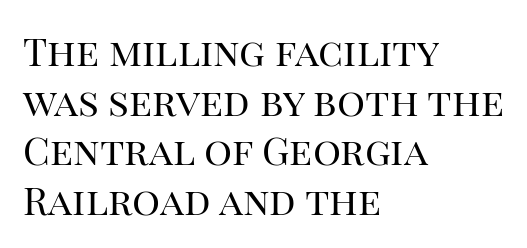
{"serif": "yes", "italic": "no", "bold": "no", "weight": "regular", "width": "normal", "stroke_contrast": "high", "x_height": "large", "monospaced": "no", "underline": "no", "align": "left", "line_spacing": "normal", "line_spacing_ratio": 1.27, "letter_spacing": "normal", "letter_spacing_em": 0.0, "glyph_px": 39}
